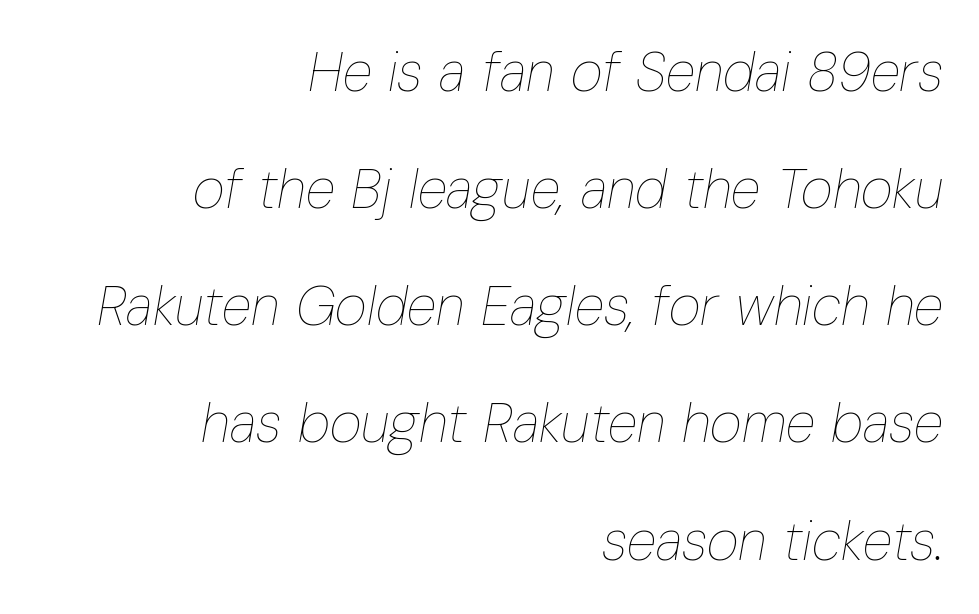
{"italic": "yes", "lean": "right", "slant_degrees": 10, "bold": "no", "weight": "thin", "width": "condensed", "stroke_contrast": "low", "x_height": "medium", "monospaced": "no", "underline": "no", "align": "right", "line_spacing": "loose", "line_spacing_ratio": 2.13, "letter_spacing": "normal", "letter_spacing_em": 0.0, "glyph_px": 55}
